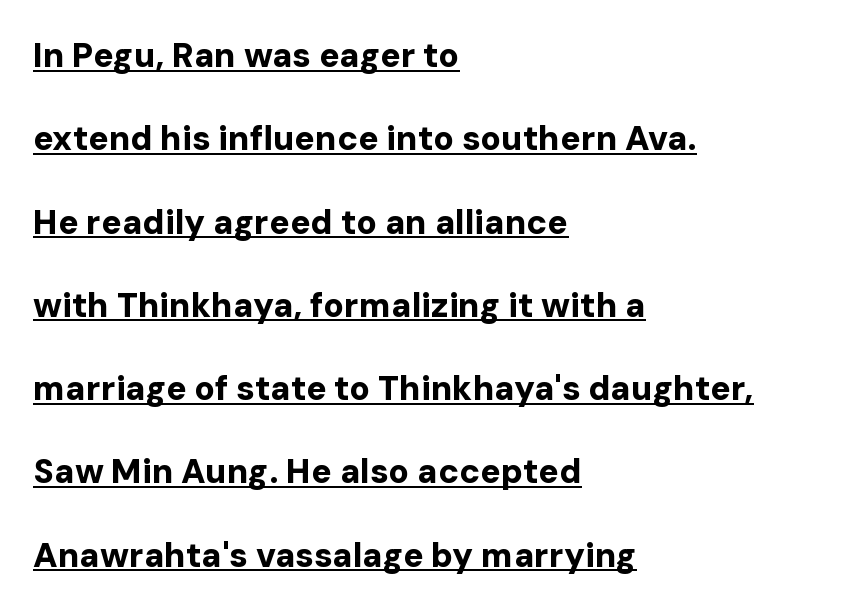
Q: Is the text bold? A: Yes.
Q: Is the text italic (slanted)? A: No, it is upright.
Q: Is the typeface a serif or a sans-serif typeface? A: Sans-serif.
Q: Is the text underlined? A: Yes.
Q: How is the paragraph aligned? A: Left-aligned.
Q: Is the spacing between letters normal or unusually wide? A: Normal.
Q: Is the spacing between lines tight, normal or loose? A: Loose.
Q: Width (condensed, normal, or wide)? A: Normal.
Q: Stroke contrast? A: Low.
Q: x-height? A: Medium.
Q: Monospaced? A: No.
